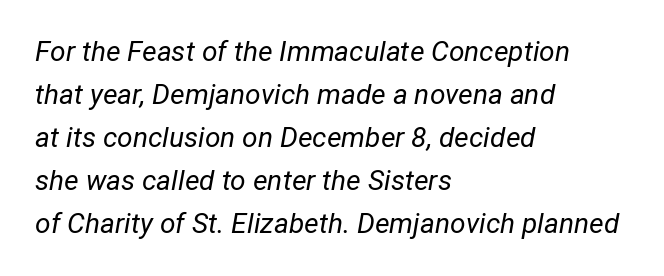
The image shows 28 px regular-weight type, italic (leaning right); set left-aligned, normal line spacing (1.54x), normal letter spacing, not underlined; low stroke contrast and a medium x-height.
